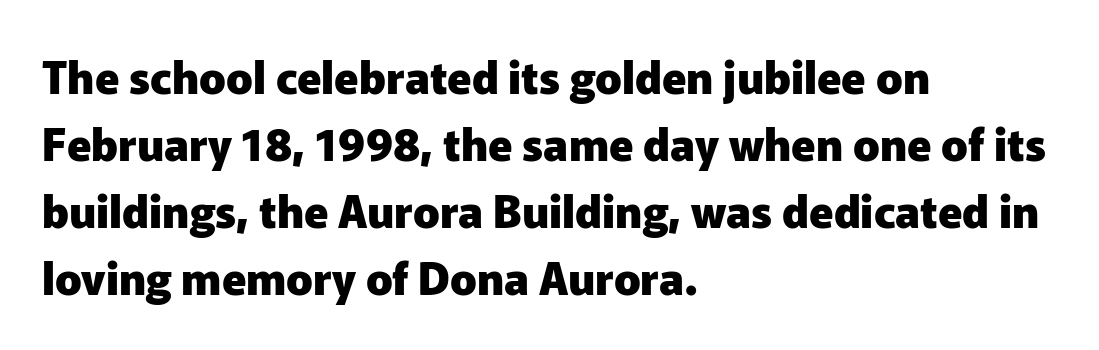
{"serif": "no", "italic": "no", "bold": "yes", "weight": "heavy", "width": "normal", "stroke_contrast": "low", "x_height": "medium", "monospaced": "no", "underline": "no", "align": "left", "line_spacing": "normal", "line_spacing_ratio": 1.52, "letter_spacing": "normal", "letter_spacing_em": 0.0, "glyph_px": 44}
